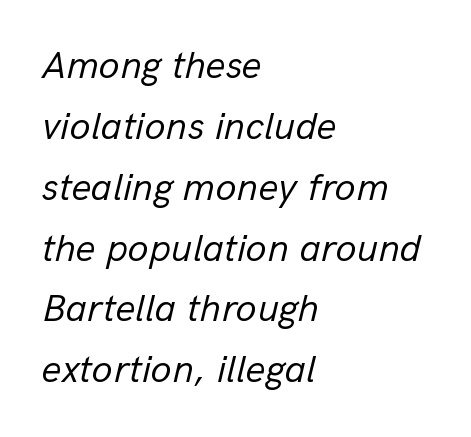
The image shows 39 px regular-weight type, italic (leaning right); set left-aligned, normal line spacing (1.56x), normal letter spacing, not underlined; low stroke contrast and a medium x-height.
